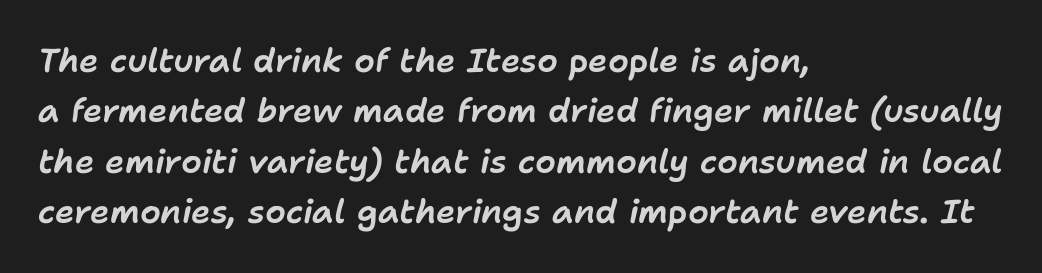
{"italic": "yes", "lean": "right", "slant_degrees": 11, "width": "normal", "stroke_contrast": "low", "x_height": "medium", "monospaced": "no", "underline": "no", "align": "left", "line_spacing": "normal", "line_spacing_ratio": 1.53, "letter_spacing": "normal", "letter_spacing_em": 0.0, "glyph_px": 33}
